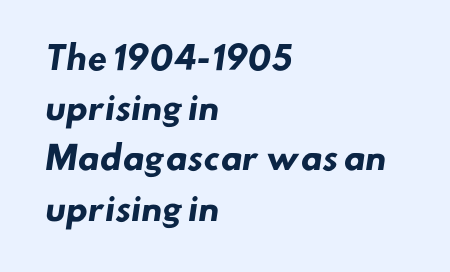
Plenty of ink on the page — the face is bold. The rendering uses natural spacing where letterforms have individual widths. If you measured baseline to baseline, you'd find a middling distance. In terms of letterform style, serifs are entirely absent. Short note: letters normally spaced.
